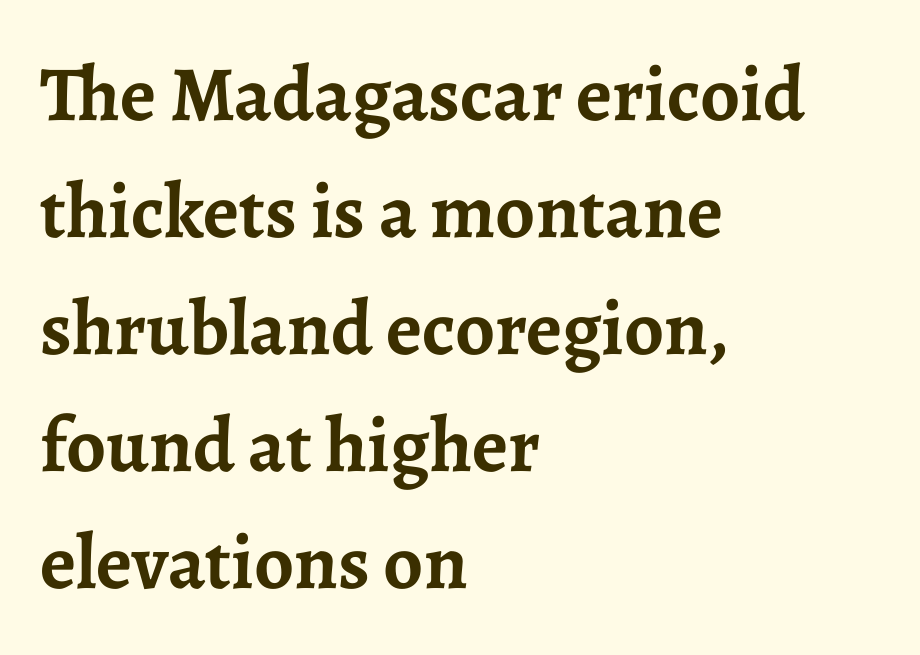
Q: Is the text bold? A: Yes.
Q: Is the text italic (slanted)? A: No, it is upright.
Q: Is the typeface a serif or a sans-serif typeface? A: Serif.
Q: Is the text underlined? A: No.
Q: How is the paragraph aligned? A: Left-aligned.
Q: Is the spacing between letters normal or unusually wide? A: Normal.
Q: Is the spacing between lines tight, normal or loose? A: Normal.
Q: Width (condensed, normal, or wide)? A: Normal.
Q: Stroke contrast? A: Low.
Q: x-height? A: Medium.
Q: Monospaced? A: No.
